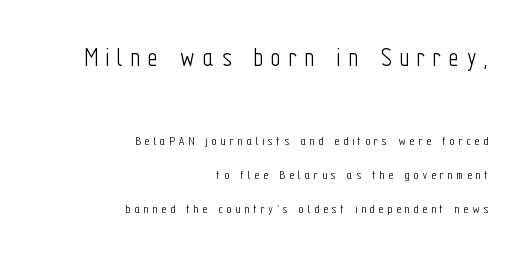
The image shows 28 px light, condensed sans-serif type, upright; set right-aligned, loose line spacing (2.42x), unusually wide letter spacing (+0.26 em), not underlined; the first (top) block is 2.0x larger; low stroke contrast and a medium x-height.
